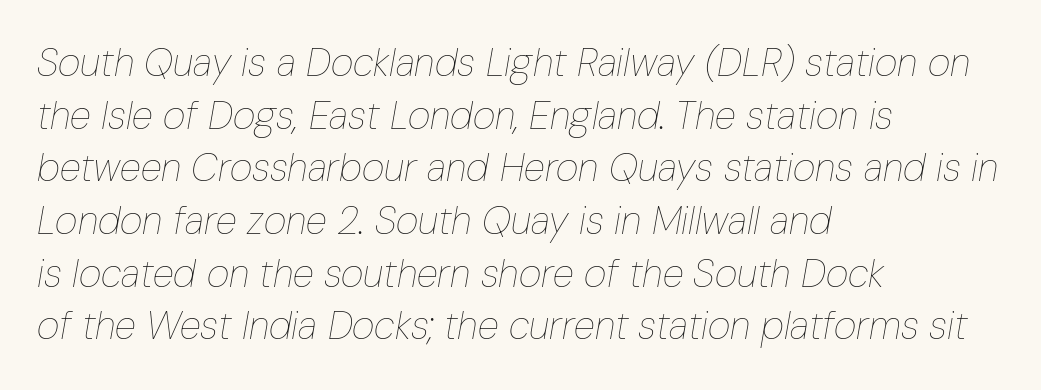
Q: Is the text bold? A: No.
Q: Is the text italic (slanted)? A: Yes, it leans right by about 10 degrees.
Q: Is the text underlined? A: No.
Q: How is the paragraph aligned? A: Left-aligned.
Q: Is the spacing between letters normal or unusually wide? A: Normal.
Q: Is the spacing between lines tight, normal or loose? A: Normal.
Q: Width (condensed, normal, or wide)? A: Condensed.
Q: Stroke contrast? A: Low.
Q: x-height? A: Medium.
Q: Monospaced? A: No.
